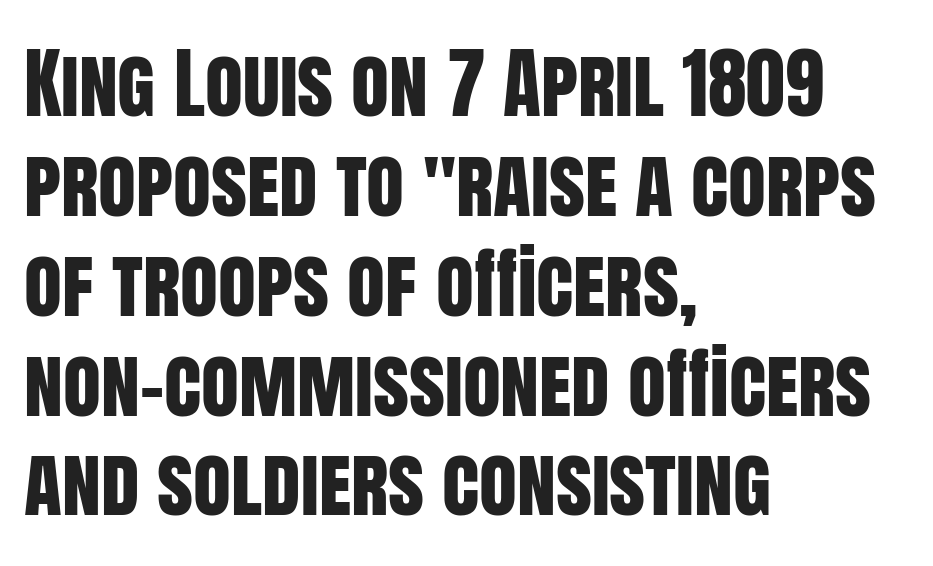
Honestly, the row spacing looks completely unremarkable. Look at the tracking — it's just the regular setting, nothing added. A typesetter would call this proportional, since set widths differ per character. Italic: no, the glyphs are upright roman. Regarding serifs, this sample does without them.
